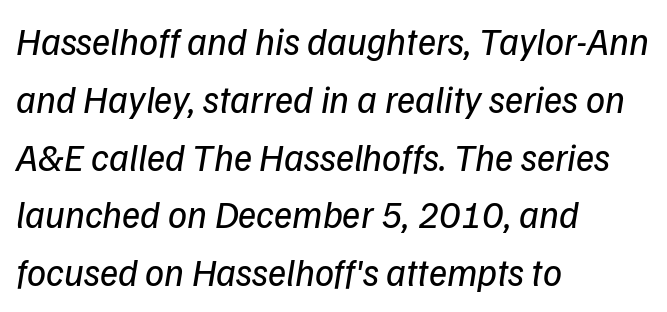
{"italic": "yes", "lean": "right", "slant_degrees": 9, "bold": "no", "weight": "regular", "width": "normal", "stroke_contrast": "low", "x_height": "medium", "monospaced": "no", "underline": "no", "align": "left", "line_spacing": "normal", "line_spacing_ratio": 1.52, "letter_spacing": "normal", "letter_spacing_em": 0.0, "glyph_px": 38}
